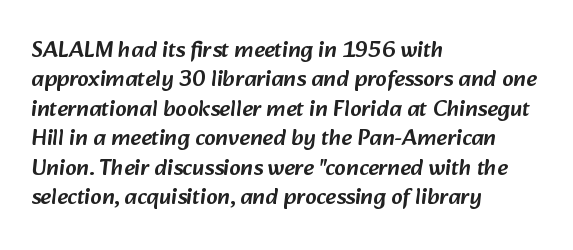
The image shows 23 px text type; set left-aligned, normal line spacing (1.28x), normal letter spacing, not underlined.
